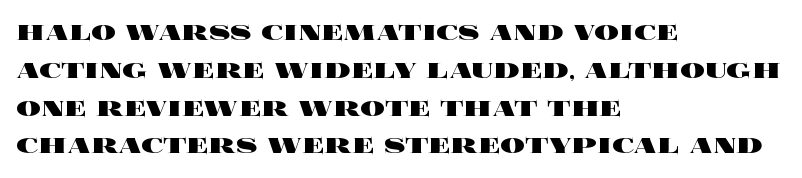
{"italic": "no", "bold": "yes", "weight": "heavy", "width": "wide", "x_height": "large", "monospaced": "no", "underline": "no", "align": "left", "line_spacing_ratio": 1.22, "letter_spacing": "normal", "letter_spacing_em": 0.0, "glyph_px": 31}
